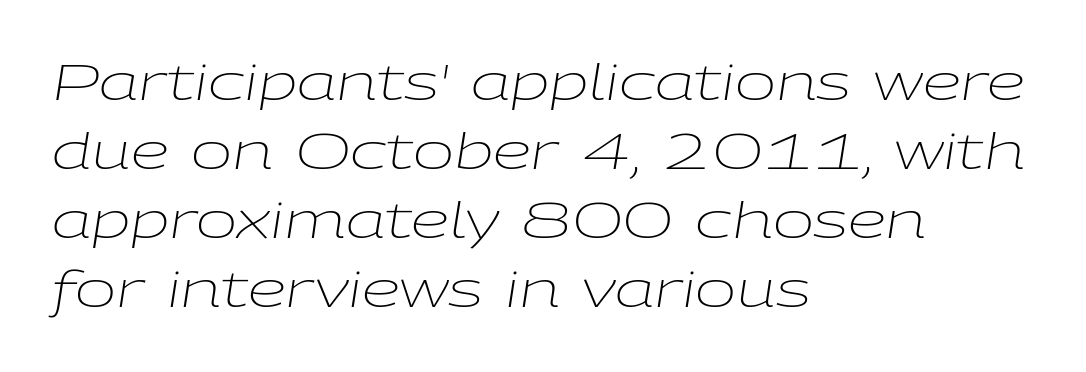
Heaviness? Minimal to ordinary, like unemphasized prose. No word sits above an underline. Teacher's note: observe the even left margin — that is flush-left alignment. Students, note that the glyphs here touch the page at normal intervals.
